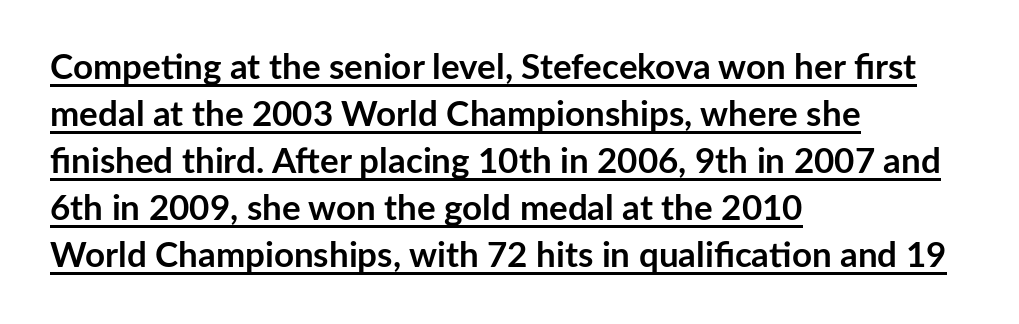
Q: Is the text bold? A: Yes.
Q: Is the text italic (slanted)? A: No, it is upright.
Q: Is the typeface a serif or a sans-serif typeface? A: Sans-serif.
Q: Is the text underlined? A: Yes.
Q: How is the paragraph aligned? A: Left-aligned.
Q: Is the spacing between letters normal or unusually wide? A: Normal.
Q: Is the spacing between lines tight, normal or loose? A: Normal.
Q: Width (condensed, normal, or wide)? A: Normal.
Q: Stroke contrast? A: Low.
Q: x-height? A: Medium.
Q: Monospaced? A: No.
